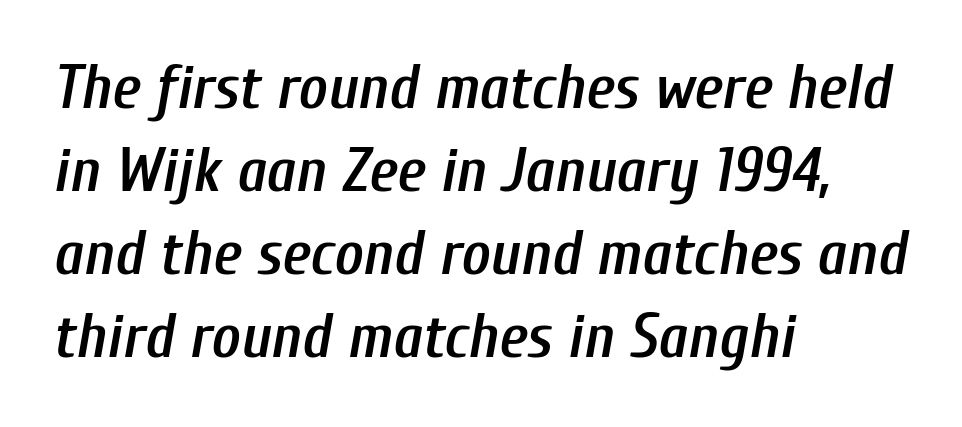
Q: Is the text bold? A: Semi-bold.
Q: Is the text italic (slanted)? A: Yes, it leans right by about 10 degrees.
Q: Is the text underlined? A: No.
Q: How is the paragraph aligned? A: Left-aligned.
Q: Is the spacing between letters normal or unusually wide? A: Normal.
Q: Is the spacing between lines tight, normal or loose? A: Normal.
Q: Width (condensed, normal, or wide)? A: Condensed.
Q: Stroke contrast? A: Low.
Q: x-height? A: Medium.
Q: Monospaced? A: No.
